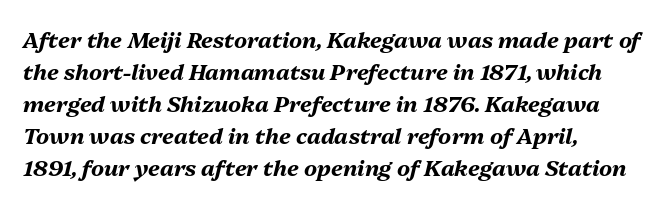
Q: Is the text bold? A: Yes.
Q: Is the text italic (slanted)? A: Yes, it leans right by about 13 degrees.
Q: Is the text underlined? A: No.
Q: How is the paragraph aligned? A: Left-aligned.
Q: Is the spacing between letters normal or unusually wide? A: Normal.
Q: Is the spacing between lines tight, normal or loose? A: Normal.
